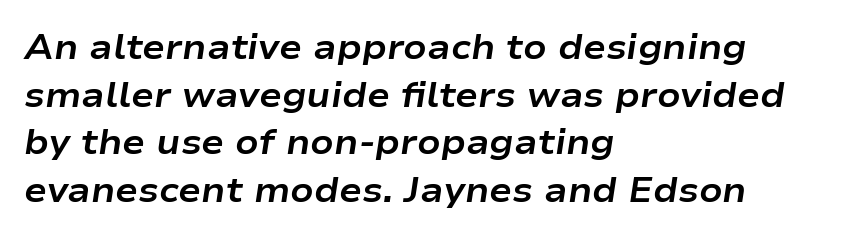
The image shows 34 px bold, wide type, italic (leaning right); set left-aligned, normal line spacing (1.4x), normal letter spacing, not underlined; low stroke contrast and a medium x-height.
